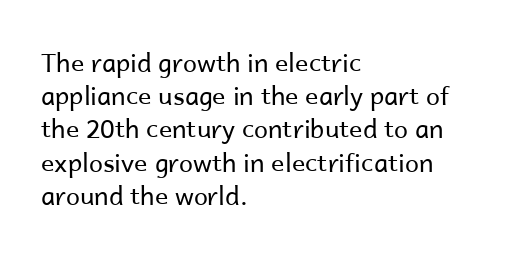
{"italic": "no", "bold": "no", "underline": "no", "align": "left", "line_spacing": "normal", "line_spacing_ratio": 1.33, "letter_spacing": "normal", "letter_spacing_em": 0.0, "glyph_px": 25}
